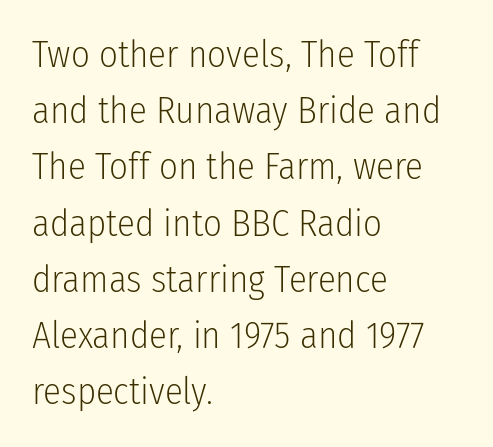
Q: Is the text bold? A: No.
Q: Is the text italic (slanted)? A: No, it is upright.
Q: Is the typeface a serif or a sans-serif typeface? A: Sans-serif.
Q: Is the text underlined? A: No.
Q: How is the paragraph aligned? A: Left-aligned.
Q: Is the spacing between letters normal or unusually wide? A: Normal.
Q: Is the spacing between lines tight, normal or loose? A: Normal.
Q: Width (condensed, normal, or wide)? A: Condensed.
Q: Stroke contrast? A: Low.
Q: x-height? A: Medium.
Q: Monospaced? A: No.
